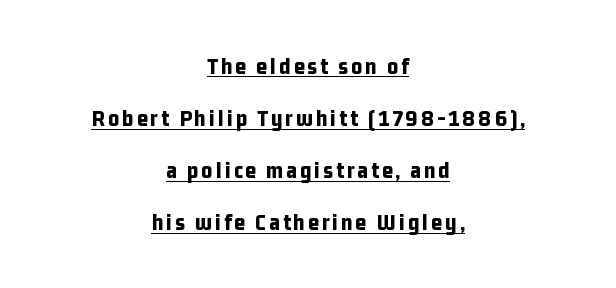
Q: Is the text bold? A: Yes.
Q: Is the text italic (slanted)? A: No, it is upright.
Q: Is the text underlined? A: Yes.
Q: How is the paragraph aligned? A: Centered.
Q: Is the spacing between lines tight, normal or loose? A: Loose.
